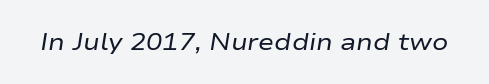
The image shows 24 px text type, italic (leaning right); set normal letter spacing, not underlined.
